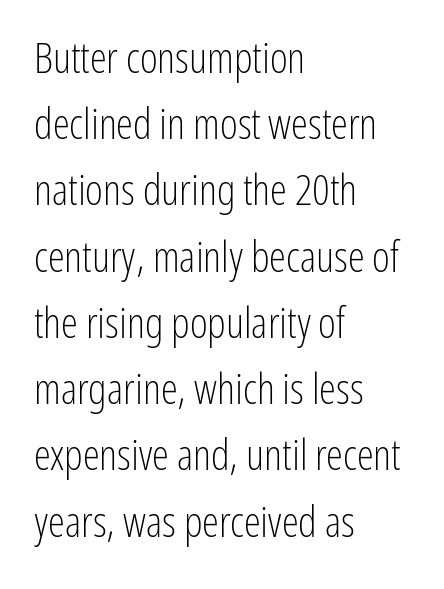
Q: Is the text bold? A: No.
Q: Is the text italic (slanted)? A: No, it is upright.
Q: Is the typeface a serif or a sans-serif typeface? A: Sans-serif.
Q: Is the text underlined? A: No.
Q: How is the paragraph aligned? A: Left-aligned.
Q: Is the spacing between letters normal or unusually wide? A: Normal.
Q: Is the spacing between lines tight, normal or loose? A: Normal.
Q: Width (condensed, normal, or wide)? A: Condensed.
Q: Stroke contrast? A: Low.
Q: x-height? A: Medium.
Q: Monospaced? A: No.
